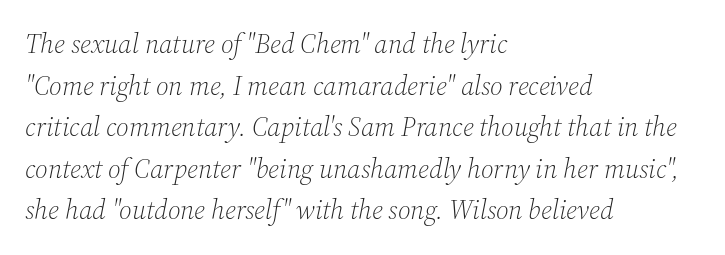
Italic? Definitely — the glyphs are oblique. The paragraph shown leans on its left margin. The rows are spaced the way most documents space them. Just letters on the line, the space beneath them empty.
